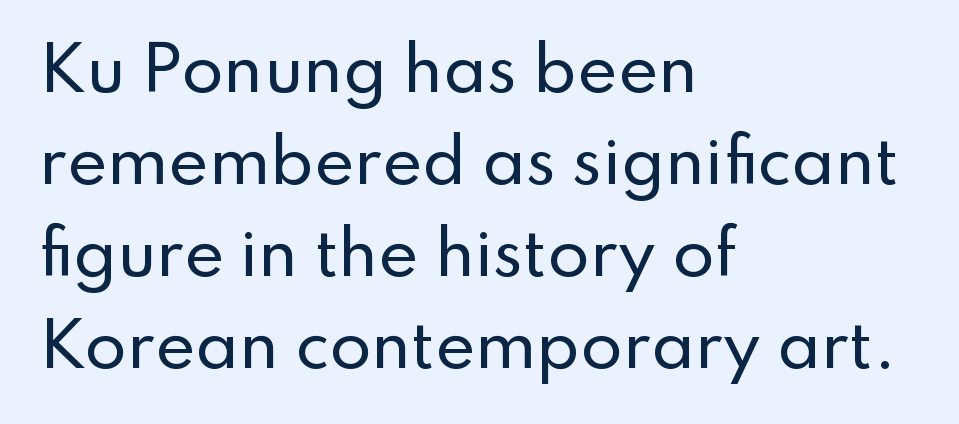
Q: Is the text italic (slanted)? A: No, it is upright.
Q: Is the typeface a serif or a sans-serif typeface? A: Sans-serif.
Q: Is the text underlined? A: No.
Q: How is the paragraph aligned? A: Left-aligned.
Q: Is the spacing between letters normal or unusually wide? A: Normal.
Q: Is the spacing between lines tight, normal or loose? A: Normal.
Q: Width (condensed, normal, or wide)? A: Normal.
Q: Stroke contrast? A: Low.
Q: x-height? A: Small.
Q: Monospaced? A: No.
